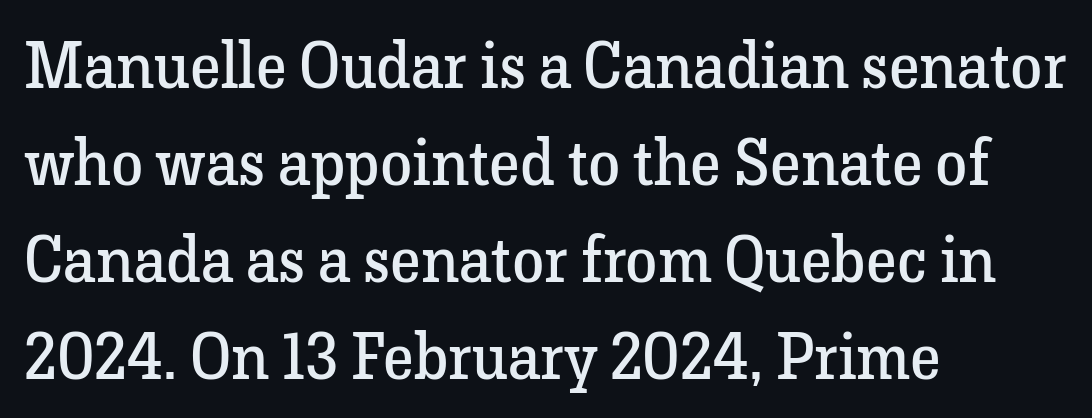
The image shows 65 px regular-weight serif type, upright; set left-aligned, normal line spacing (1.49x), normal letter spacing, not underlined; low stroke contrast and a medium x-height.
